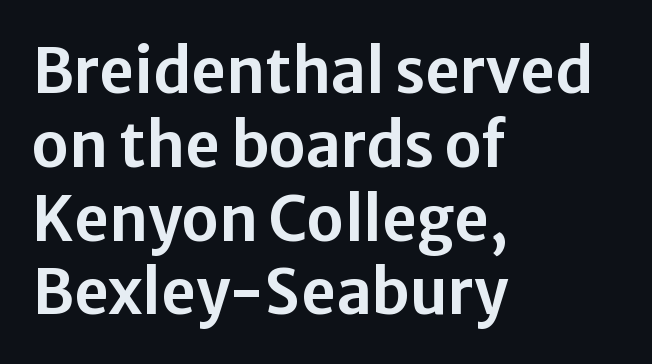
Caption: multi-line text, flush left, ragged right. This sample uses a sans-serif face. The glyphs are unaccompanied by any horizontal stroke below them. Standard letterfit; no display-style spreading of the glyphs.
